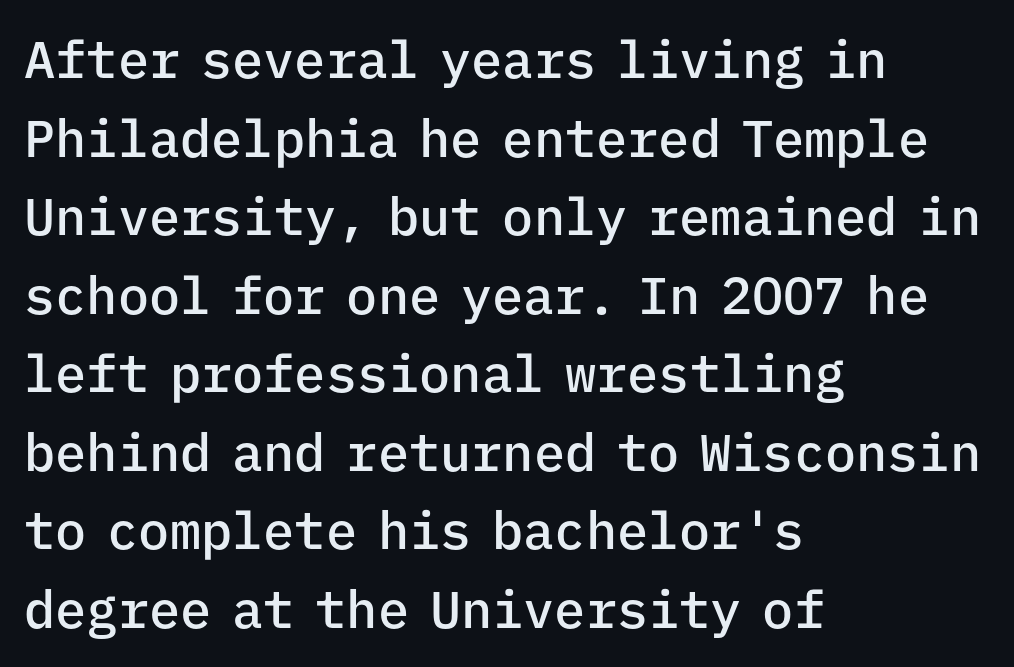
The image shows 52 px semibold sans-serif type, upright, monospaced; set left-aligned, normal line spacing (1.51x), normal letter spacing, not underlined; low stroke contrast and a medium x-height.
